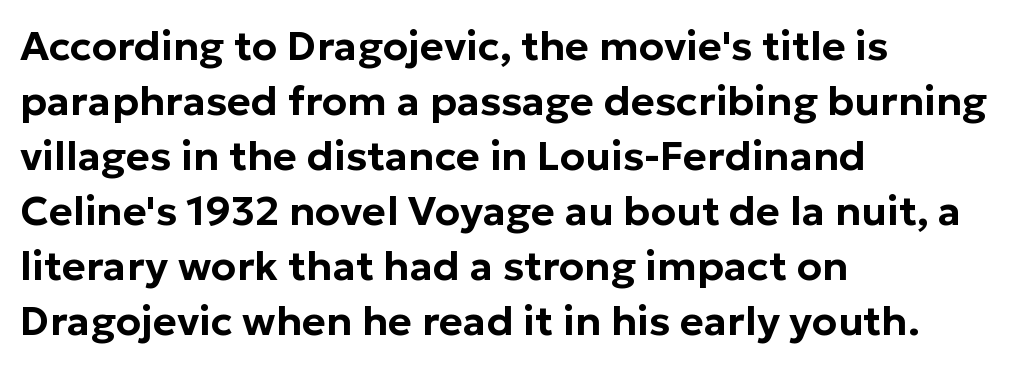
{"serif": "no", "italic": "no", "width": "normal", "stroke_contrast": "low", "x_height": "medium", "monospaced": "no", "underline": "no", "align": "left", "line_spacing": "normal", "line_spacing_ratio": 1.34, "letter_spacing": "normal", "letter_spacing_em": 0.0, "glyph_px": 41}
